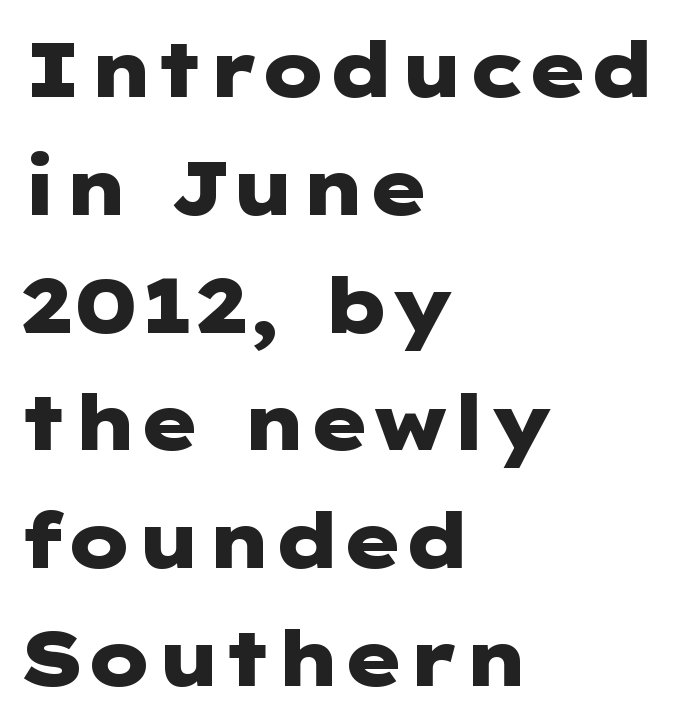
Every character sits straight up, as roman type does. Alignment: flush left. Stroke thickness is high; the sample reads as a true bold. Each letter's strokes conclude bluntly, with no projecting serifs.
